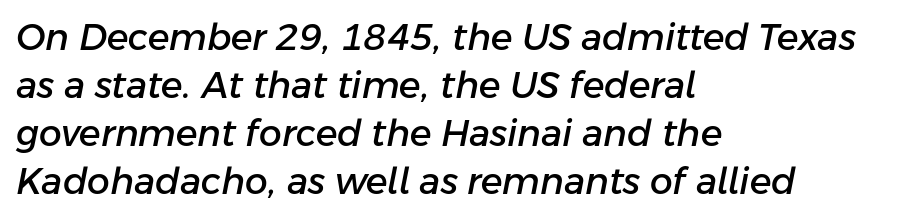
{"italic": "yes", "lean": "right", "slant_degrees": 11, "width": "normal", "stroke_contrast": "low", "x_height": "medium", "monospaced": "no", "underline": "no", "align": "left", "line_spacing": "normal", "line_spacing_ratio": 1.33, "letter_spacing": "normal", "letter_spacing_em": 0.0, "glyph_px": 36}
